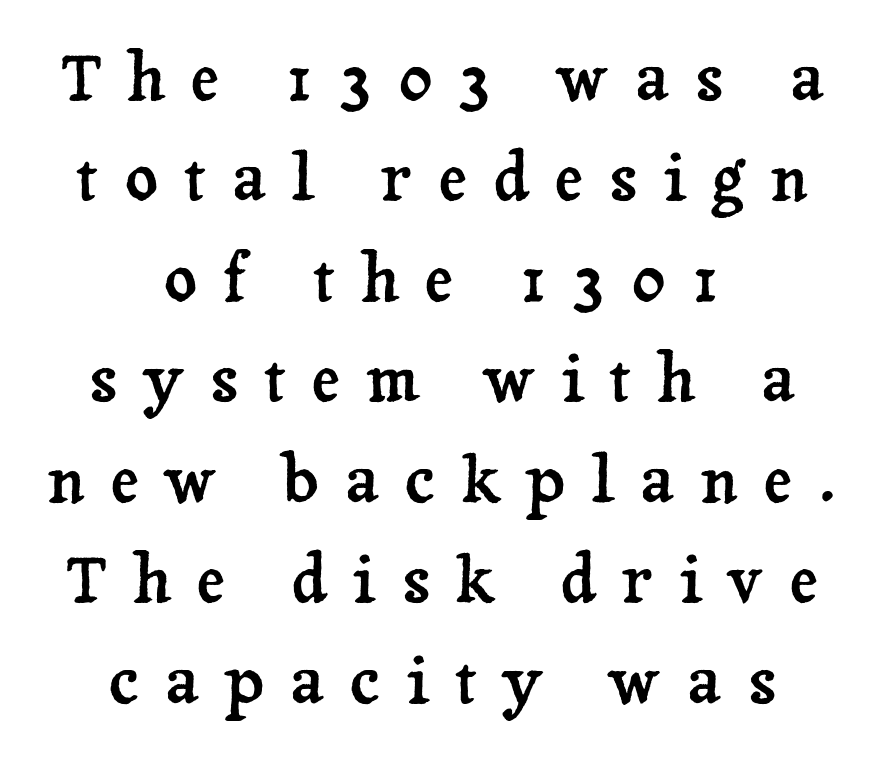
Interline gaps are of average width in this sample. The tracking reads as deliberately expanded to a designer's eye. Stroke terminals: seriffed. A centered setting, common on invitations and titles, is used for this passage.
